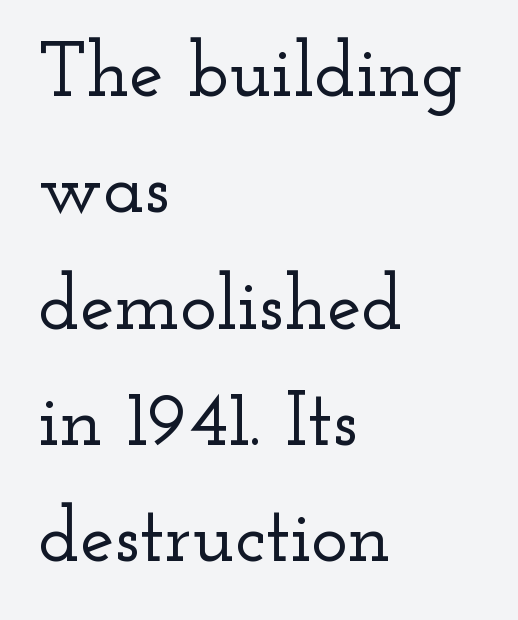
Caption: standard tracking, unaltered. In terms of leading, this rendering sits right in the middle. The typography opts for an upright posture over an oblique one. Think of a printed novel: that variable character pitch is what you see here. The passage is arranged the way most books set body copy — flush left.
